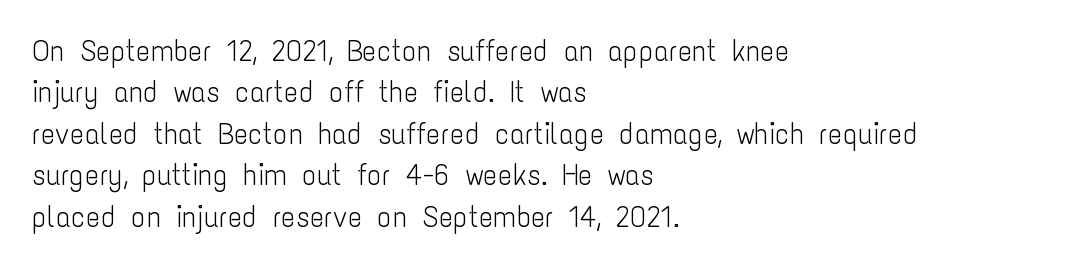
Font category for this specimen: sans-serif. Visually the block forms a straight wall on the left and a jagged coastline on the right. Does the leading feel generous? No, just average. Weight: regular or lighter.
